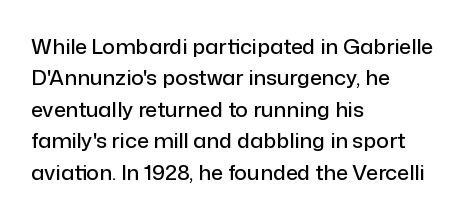
Q: Is the text italic (slanted)? A: No, it is upright.
Q: Is the text underlined? A: No.
Q: How is the paragraph aligned? A: Left-aligned.
Q: Is the spacing between letters normal or unusually wide? A: Normal.
Q: Is the spacing between lines tight, normal or loose? A: Normal.
